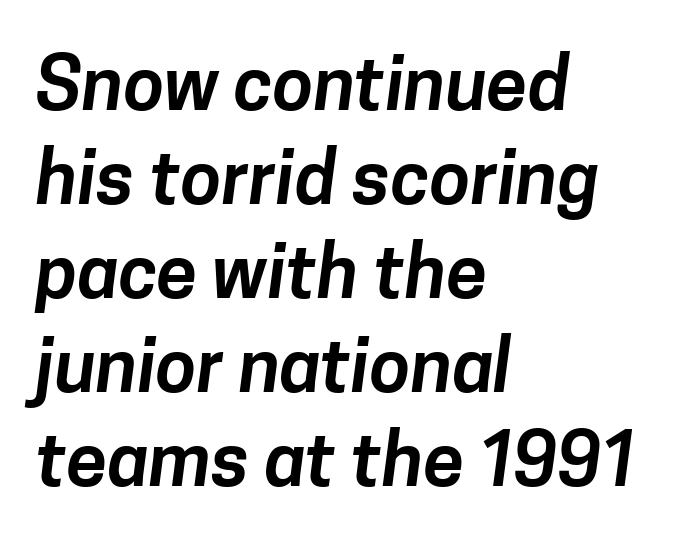
The image shows 74 px sans-serif type; set left-aligned, normal line spacing (1.27x), normal letter spacing, not underlined; low stroke contrast and a medium x-height.
